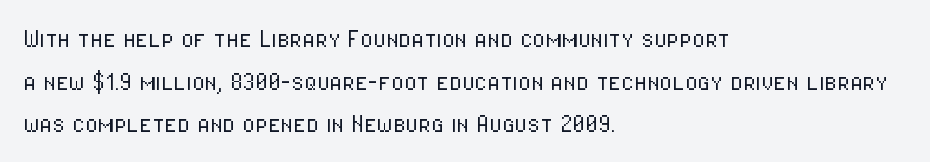
{"serif": "no", "italic": "no", "bold": "no", "weight": "light", "width": "condensed", "stroke_contrast": "low", "x_height": "medium", "monospaced": "no", "underline": "no", "align": "left", "line_spacing": "normal", "line_spacing_ratio": 1.47, "letter_spacing": "normal", "letter_spacing_em": 0.0, "glyph_px": 29}
